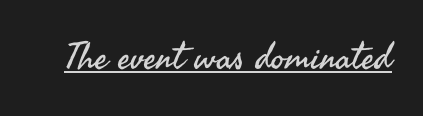
Q: Is the text bold? A: No.
Q: Is the text italic (slanted)? A: Yes.
Q: Is the typeface a serif or a sans-serif typeface? A: Sans-serif.
Q: Is the text underlined? A: Yes.
Q: Is the spacing between letters normal or unusually wide? A: Normal.
Q: Width (condensed, normal, or wide)? A: Normal.
Q: Stroke contrast? A: Medium.
Q: x-height? A: Small.
Q: Monospaced? A: No.
